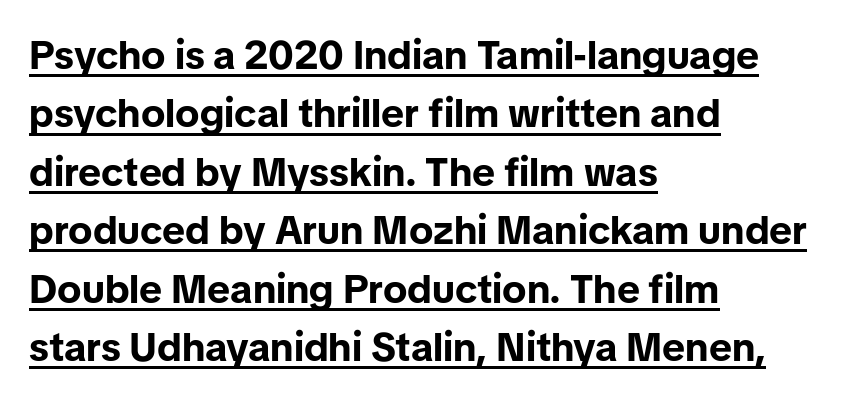
The image shows 40 px bold sans-serif type, upright; set left-aligned, normal line spacing (1.46x), normal letter spacing, underlined; low stroke contrast and a medium x-height.
